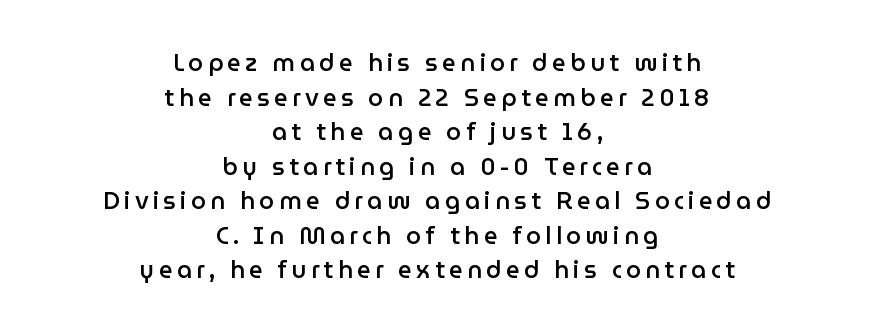
Q: Is the text bold? A: Semi-bold.
Q: Is the text italic (slanted)? A: No, it is upright.
Q: Is the text underlined? A: No.
Q: How is the paragraph aligned? A: Centered.
Q: Is the spacing between lines tight, normal or loose? A: Normal.
